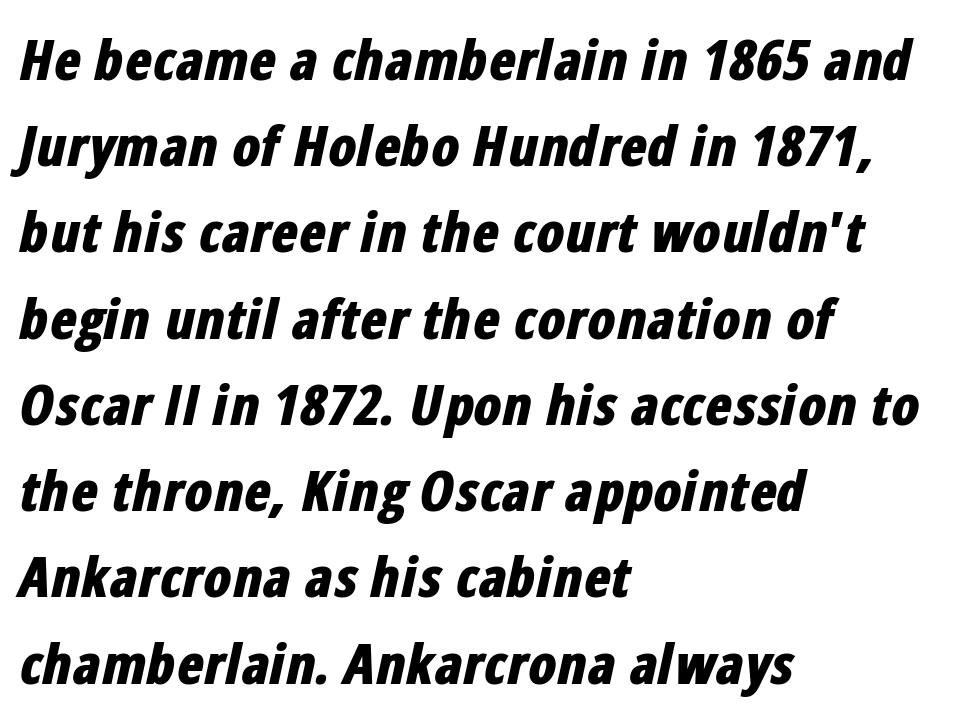
Is this a fixed-width face? No — the glyphs have proportional, varying widths. What's the leading like? Ordinary, nothing unusual. Horizontal alignment here is leftward, the default for most running prose. The gap between lines stays unmarked. Look at the tracking — it's just the regular setting, nothing added. Is the type bold? Yes — the strokes are clearly thick and heavy.
